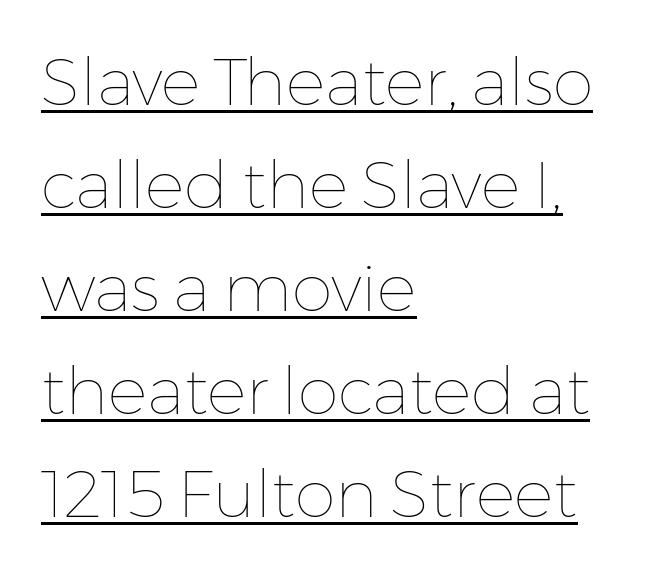
{"italic": "no", "bold": "no", "weight": "thin", "width": "normal", "stroke_contrast": "low", "x_height": "medium", "monospaced": "no", "underline": "yes", "align": "left", "line_spacing": "normal", "line_spacing_ratio": 1.56, "letter_spacing": "normal", "letter_spacing_em": 0.0, "glyph_px": 66}
